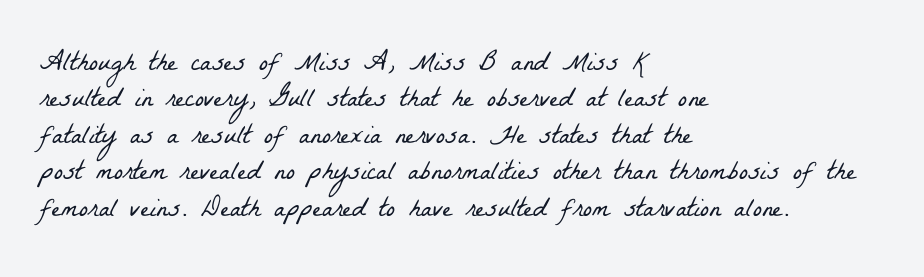
Q: Is the text bold? A: No.
Q: Is the text underlined? A: No.
Q: How is the paragraph aligned? A: Left-aligned.
Q: Is the spacing between letters normal or unusually wide? A: Normal.
Q: Is the spacing between lines tight, normal or loose? A: Normal.
